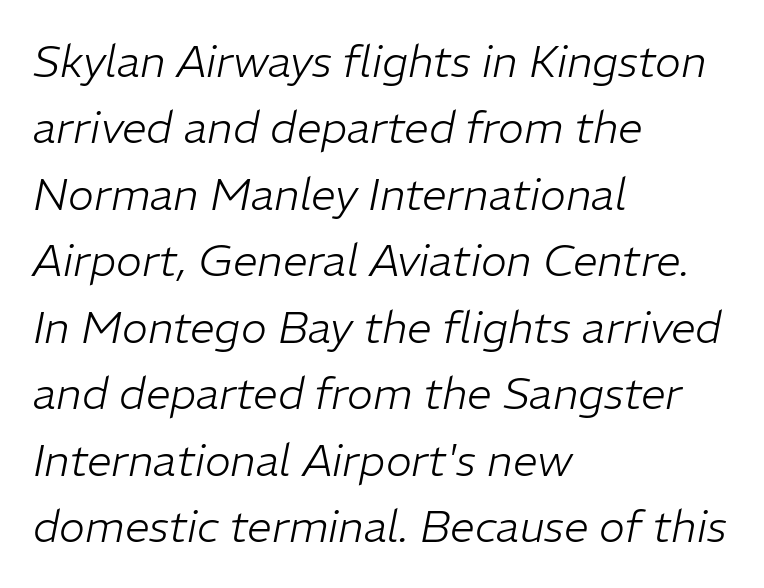
Q: Is the text bold? A: No.
Q: Is the text italic (slanted)? A: Yes, it leans right by about 11 degrees.
Q: Is the text underlined? A: No.
Q: How is the paragraph aligned? A: Left-aligned.
Q: Is the spacing between letters normal or unusually wide? A: Normal.
Q: Is the spacing between lines tight, normal or loose? A: Normal.
Q: Width (condensed, normal, or wide)? A: Normal.
Q: Stroke contrast? A: Low.
Q: x-height? A: Medium.
Q: Monospaced? A: No.
